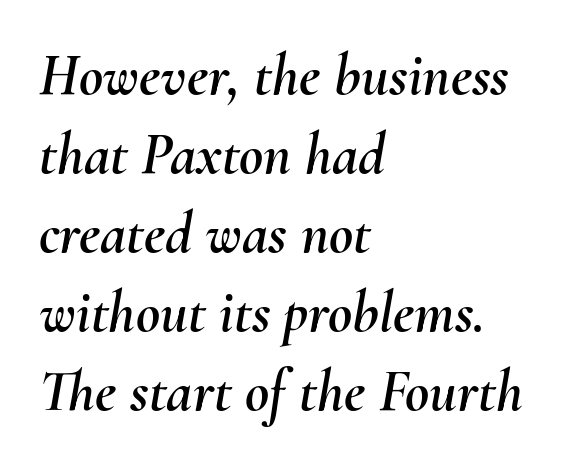
The image shows 59 px text type, italic (leaning right); set left-aligned, normal line spacing (1.34x), normal letter spacing, not underlined; medium stroke contrast and a small x-height.
